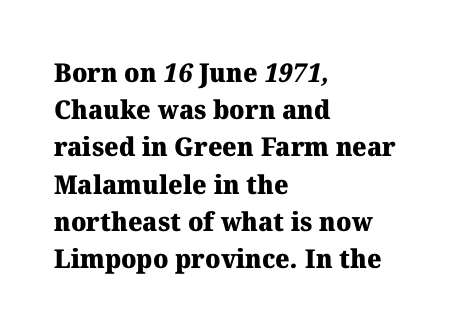
The letters are bold, with thick, heavy strokes. Anything drawn beneath the words? Only blank space. Students, observe: this is what conventionally led text looks like. The rag falls on the right side of this text block. Is the letter spacing exaggerated? No — it looks like the ordinary default.
